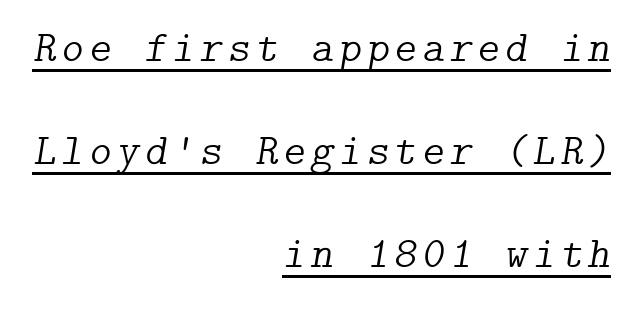
Q: Is the text bold? A: No.
Q: Is the text italic (slanted)? A: Yes, it leans right by about 9 degrees.
Q: Is the typeface a serif or a sans-serif typeface? A: Serif.
Q: Is the text underlined? A: Yes.
Q: How is the paragraph aligned? A: Right-aligned.
Q: Is the spacing between lines tight, normal or loose? A: Loose.
Q: Width (condensed, normal, or wide)? A: Normal.
Q: Stroke contrast? A: Low.
Q: x-height? A: Medium.
